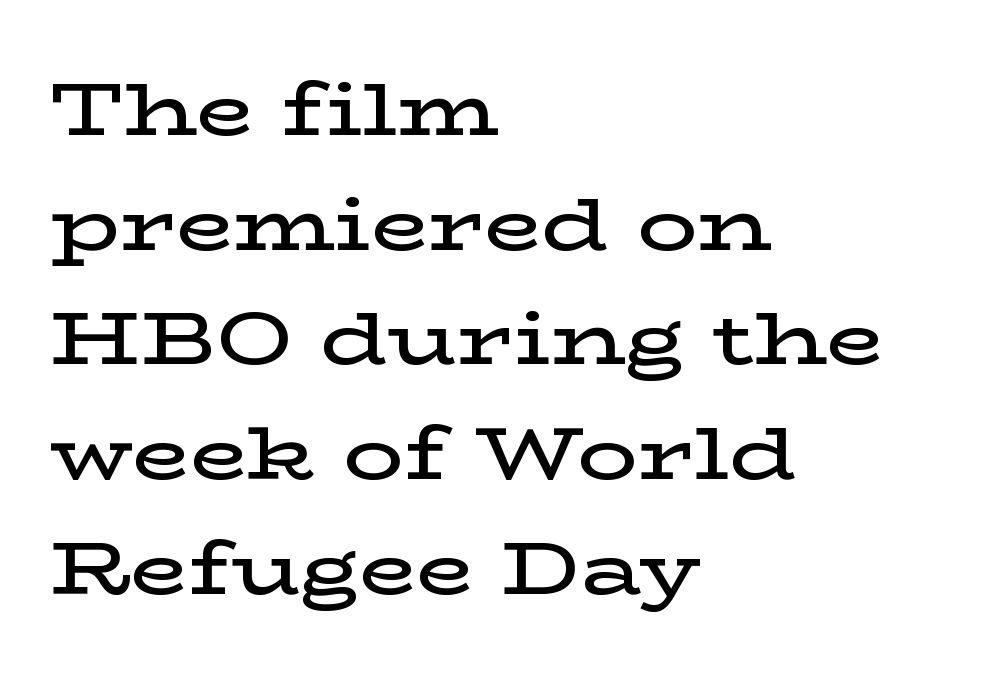
{"serif": "yes", "italic": "no", "bold": "semi", "weight": "semibold", "width": "wide", "stroke_contrast": "low", "x_height": "medium", "monospaced": "no", "underline": "no", "align": "left", "line_spacing": "normal", "line_spacing_ratio": 1.53, "letter_spacing": "normal", "letter_spacing_em": 0.0, "glyph_px": 75}
